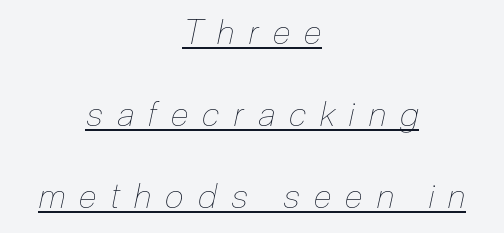
Here the designer chose a conventional face with non-uniform glyph widths. Weight: not bold — regular or lighter. There's an unmistakable incline to the writing here. In CSS terms this would be text-align: center. Between one letter and the next there's a generous, obvious gap. Leading is clearly above the norm, producing a sparse column.
